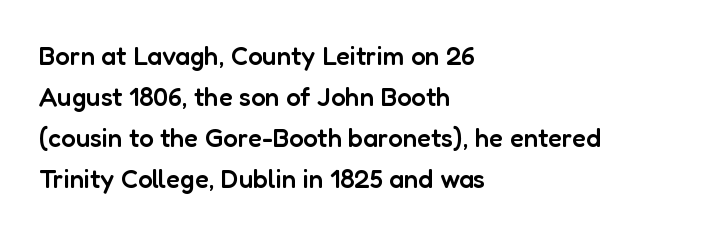
The image shows 26 px text type, upright; set left-aligned, normal line spacing (1.58x), normal letter spacing, not underlined.
